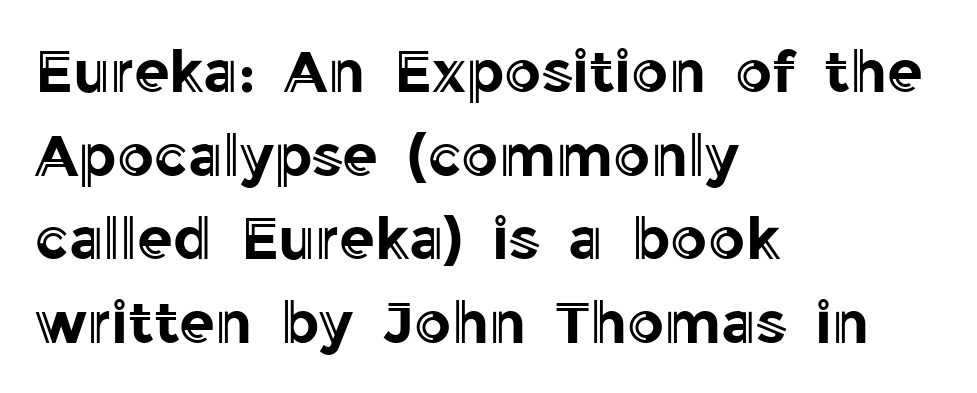
The image shows 58 px text type, upright; set left-aligned, normal line spacing (1.44x), normal letter spacing, not underlined; a medium x-height.
